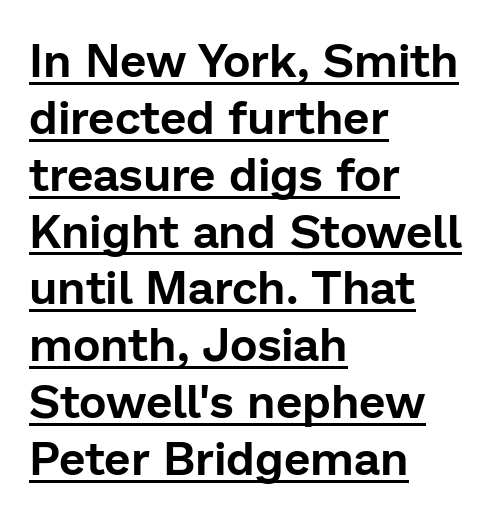
Q: Is the text italic (slanted)? A: No, it is upright.
Q: Is the typeface a serif or a sans-serif typeface? A: Sans-serif.
Q: Is the text underlined? A: Yes.
Q: How is the paragraph aligned? A: Left-aligned.
Q: Is the spacing between letters normal or unusually wide? A: Normal.
Q: Width (condensed, normal, or wide)? A: Normal.
Q: Stroke contrast? A: Low.
Q: x-height? A: Medium.
Q: Monospaced? A: No.
